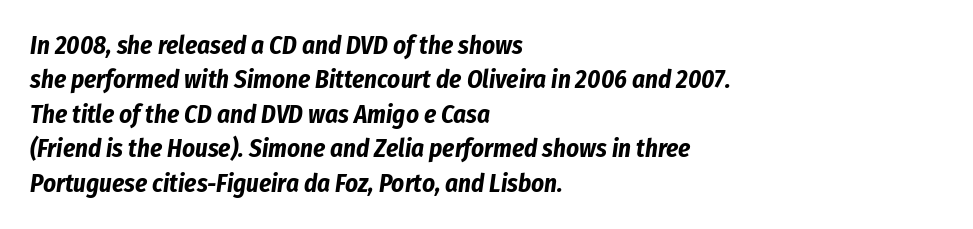
The rendering anchors every line to the left-hand side. The vertical gap from one line to the next is medium. A full-strength bold gives these letters their thick strokes. Has an underline been added? It has not. Style check: oblique.
